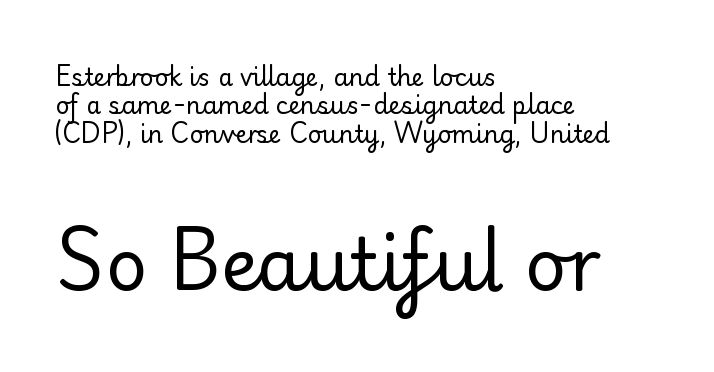
A clean baseline with only descenders dipping below it. The lines in this sample share a left origin and differ only in where they stop. Counters stay open thanks to moderate or lighter strokes. The line texture is even and compact thanks to regular tracking. Is this a fixed-width face? No — the glyphs have proportional, varying widths.
